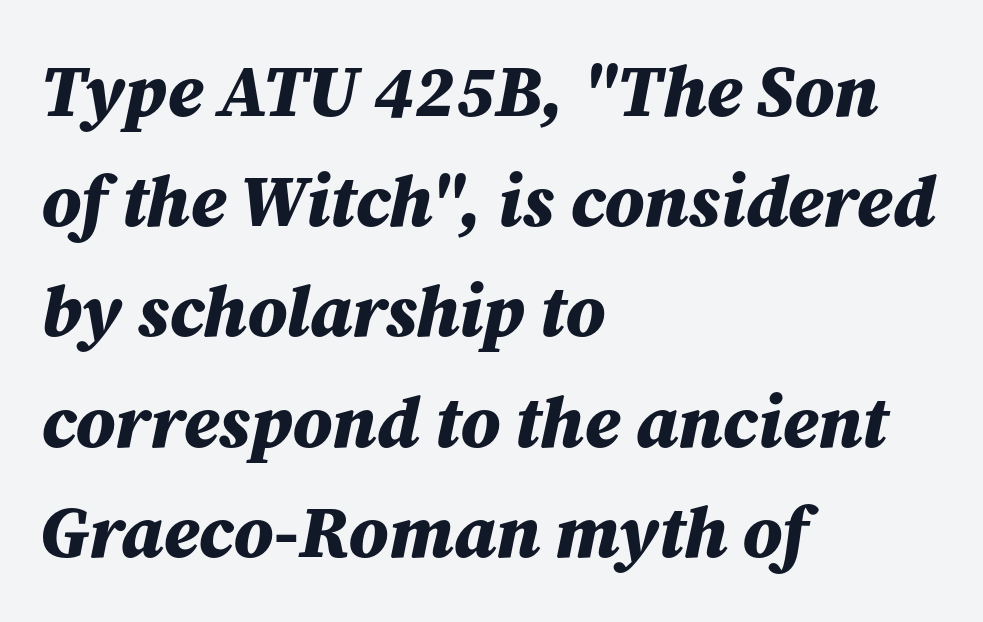
The image shows 73 px bold type, italic (leaning right); set left-aligned, normal line spacing (1.51x), normal letter spacing, not underlined; medium stroke contrast and a medium x-height.
